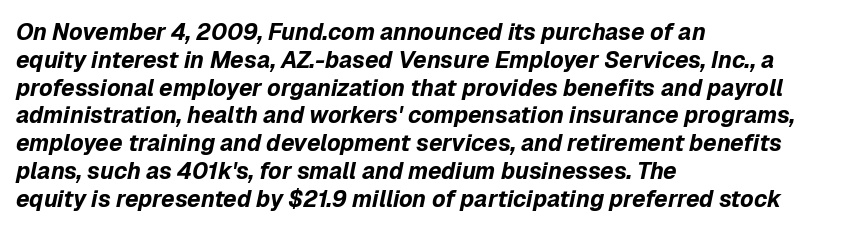
Alignment: flush left. Lines of text with bare space underneath. The letters are bold, with thick, heavy strokes. Inter-character spacing is left at the font's built-in metrics. Slant detected: the letters are inclined.
